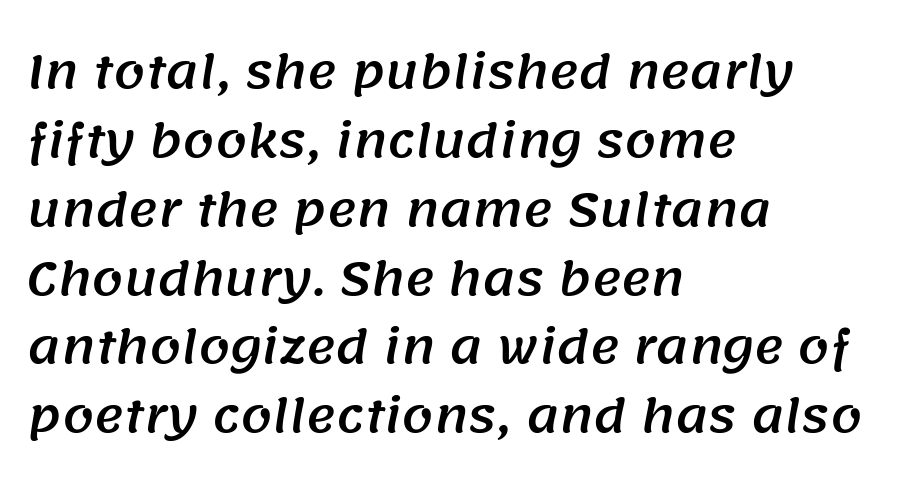
The designer left line spacing at the default. In terms of letterform style, serifs are entirely absent. Casual observation: everything's shoved over to the left. Spacing between characters is what you'd get straight out of the box. The foot of each line stays bare and open. These lines are rendered in a variable-pitch font.
